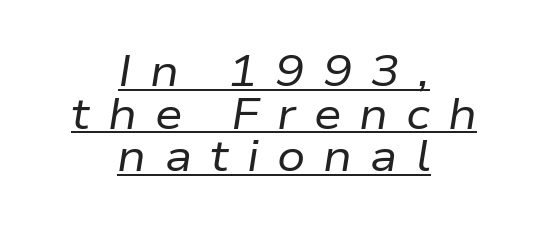
Q: Is the text bold? A: No.
Q: Is the text italic (slanted)? A: Yes, it leans right by about 9 degrees.
Q: Is the text underlined? A: Yes.
Q: How is the paragraph aligned? A: Centered.
Q: Is the spacing between letters normal or unusually wide? A: Unusually wide.
Q: Is the spacing between lines tight, normal or loose? A: Tight.
Q: Width (condensed, normal, or wide)? A: Normal.
Q: Stroke contrast? A: Low.
Q: x-height? A: Medium.
Q: Monospaced? A: No.
